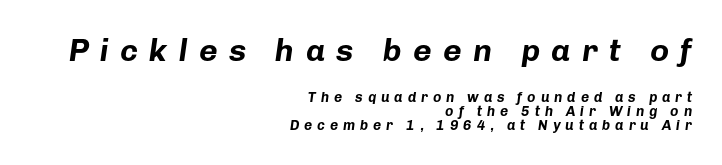
Q: Is the text bold? A: Yes.
Q: Is the text italic (slanted)? A: Yes, it leans right by about 8 degrees.
Q: Is the text underlined? A: No.
Q: How is the paragraph aligned? A: Right-aligned.
Q: Is the spacing between letters normal or unusually wide? A: Unusually wide.
Q: Is the spacing between lines tight, normal or loose? A: Tight.
Q: Which block of text is set in a larger size, the first (top) or the second (bottom)? A: The first (top) one.
Q: Width (condensed, normal, or wide)? A: Normal.
Q: Stroke contrast? A: Low.
Q: x-height? A: Medium.
Q: Monospaced? A: No.
